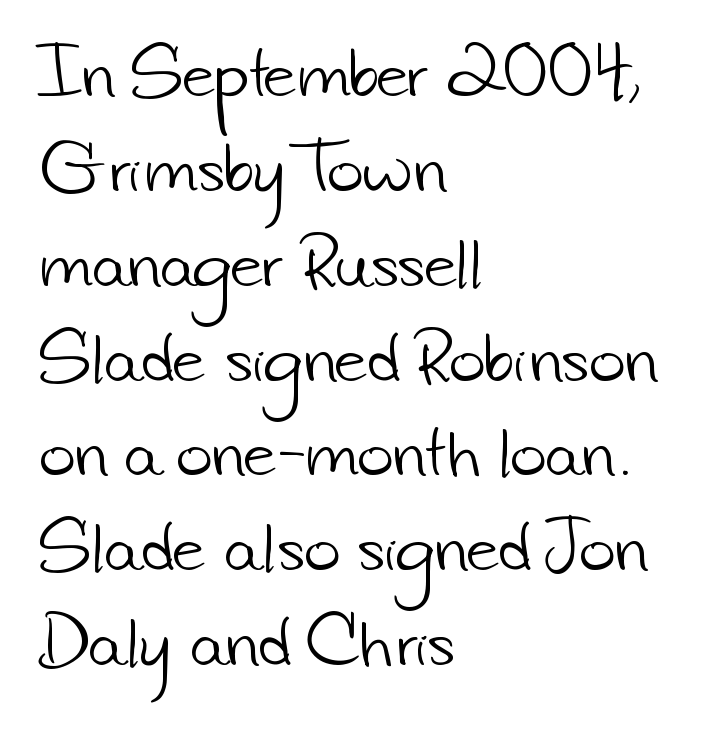
Q: Is the text bold? A: No.
Q: Is the typeface a serif or a sans-serif typeface? A: Sans-serif.
Q: Is the text underlined? A: No.
Q: How is the paragraph aligned? A: Left-aligned.
Q: Is the spacing between letters normal or unusually wide? A: Normal.
Q: Is the spacing between lines tight, normal or loose? A: Normal.
Q: Width (condensed, normal, or wide)? A: Normal.
Q: Stroke contrast? A: Low.
Q: x-height? A: Small.
Q: Monospaced? A: No.
